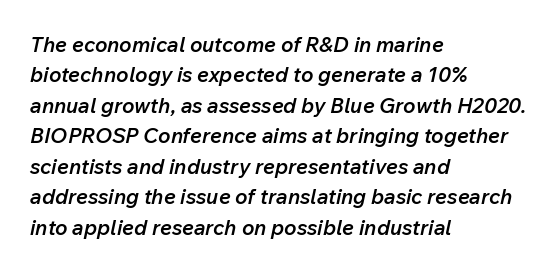
A semibold gives these letters moderate extra thickness, short of bold. If you measured baseline to baseline, you'd find a middling distance. Spacing between characters is what you'd get straight out of the box. The letters are slanted; this is an italic face. A student would call this left alignment; a typographer would say flush left, rag right. Underlining? Definitely not there.
